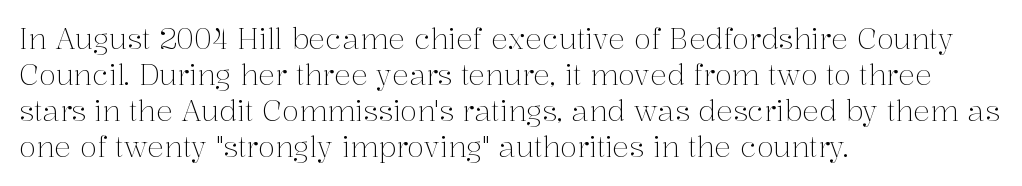
The image shows 28 px light serif type, upright; set left-aligned, normal line spacing (1.29x), normal letter spacing, not underlined; medium stroke contrast and a medium x-height.
